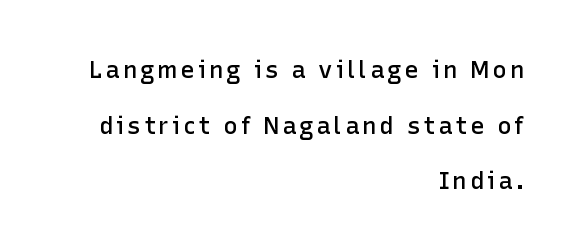
{"italic": "no", "bold": "semi", "underline": "no", "align": "right", "line_spacing": "loose", "line_spacing_ratio": 2.32, "glyph_px": 24}
